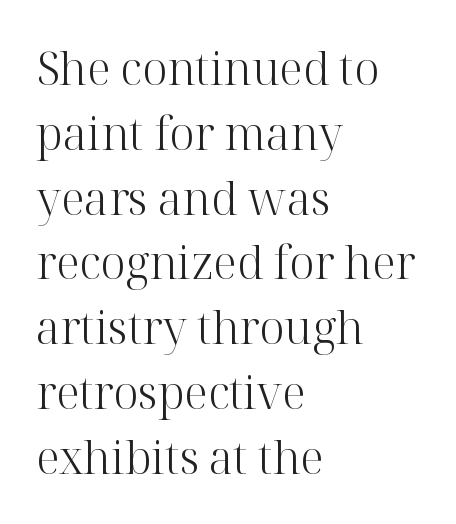
Q: Is the text bold? A: No.
Q: Is the text italic (slanted)? A: No, it is upright.
Q: Is the typeface a serif or a sans-serif typeface? A: Serif.
Q: Is the text underlined? A: No.
Q: How is the paragraph aligned? A: Left-aligned.
Q: Is the spacing between letters normal or unusually wide? A: Normal.
Q: Is the spacing between lines tight, normal or loose? A: Normal.
Q: Width (condensed, normal, or wide)? A: Normal.
Q: Stroke contrast? A: High.
Q: x-height? A: Medium.
Q: Monospaced? A: No.
